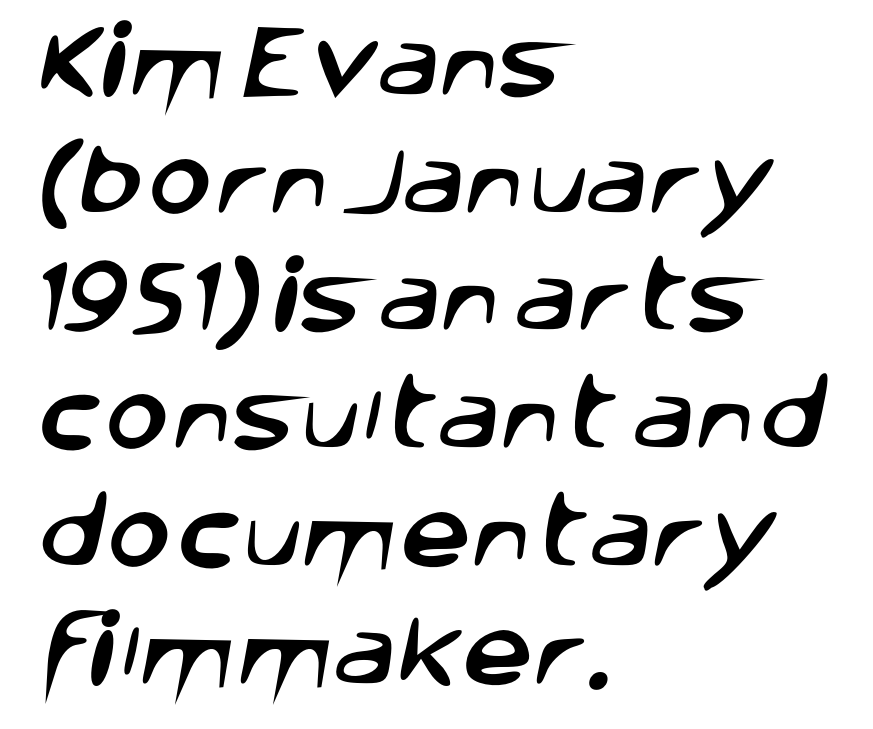
{"serif": "no", "width": "normal", "stroke_contrast": "low", "x_height": "large", "monospaced": "no", "underline": "no", "align": "left", "line_spacing": "normal", "line_spacing_ratio": 1.49, "letter_spacing": "normal", "letter_spacing_em": 0.0, "glyph_px": 79}
